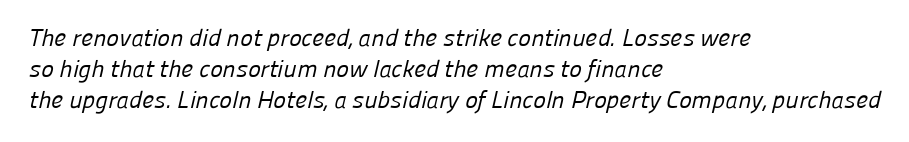
{"bold": "no", "underline": "no", "align": "left", "line_spacing": "normal", "line_spacing_ratio": 1.29, "letter_spacing": "normal", "letter_spacing_em": 0.0, "glyph_px": 24}
